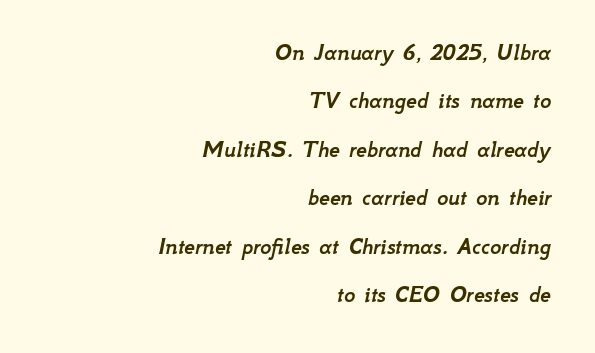
The image shows 24 px text type, italic (leaning right); set right-aligned, loose line spacing (2.02x), normal letter spacing, not underlined.
